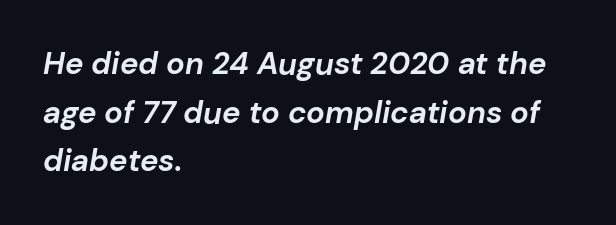
Q: Is the text bold? A: Yes.
Q: Is the text italic (slanted)? A: Yes, it leans right by about 10 degrees.
Q: Is the text underlined? A: No.
Q: How is the paragraph aligned? A: Left-aligned.
Q: Is the spacing between letters normal or unusually wide? A: Normal.
Q: Is the spacing between lines tight, normal or loose? A: Normal.
Q: Width (condensed, normal, or wide)? A: Normal.
Q: Stroke contrast? A: Low.
Q: x-height? A: Medium.
Q: Monospaced? A: No.
